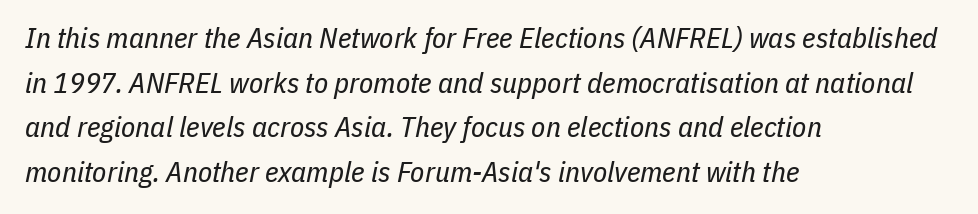
Compared with ordinary roman type, these characters are visibly tilted. Varying glyph widths throughout — classic text-font behaviour. The baseline area is clear. Caption: multi-line text, flush left, ragged right. Standard letterfit; no display-style spreading of the glyphs. No extra ink here — the face is not bold.
